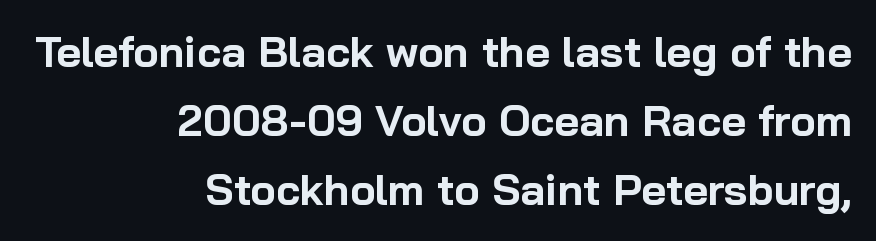
The image shows 43 px bold sans-serif type, upright; set right-aligned, normal line spacing (1.61x), normal letter spacing, not underlined; low stroke contrast and a medium x-height.
